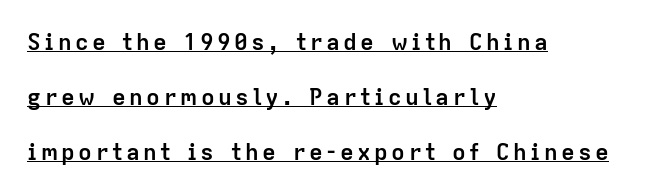
Q: Is the text bold? A: Yes.
Q: Is the text italic (slanted)? A: No, it is upright.
Q: Is the text underlined? A: Yes.
Q: How is the paragraph aligned? A: Left-aligned.
Q: Is the spacing between lines tight, normal or loose? A: Loose.
